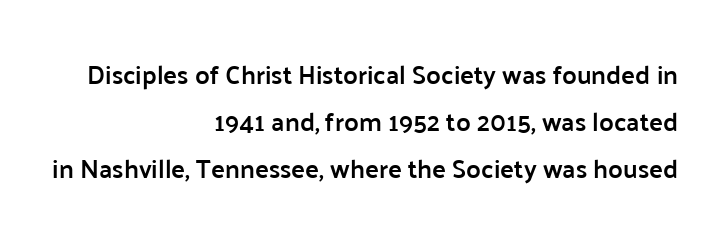
{"italic": "no", "bold": "semi", "underline": "no", "align": "right", "line_spacing_ratio": 1.81, "letter_spacing": "normal", "letter_spacing_em": 0.0, "glyph_px": 26}
